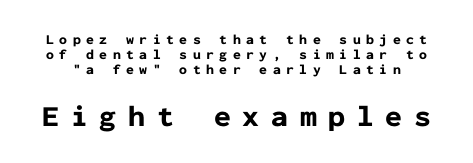
Q: Is the text bold? A: Yes.
Q: Is the text italic (slanted)? A: No, it is upright.
Q: Is the typeface a serif or a sans-serif typeface? A: Sans-serif.
Q: Is the text underlined? A: No.
Q: Is the spacing between letters normal or unusually wide? A: Unusually wide.
Q: Is the spacing between lines tight, normal or loose? A: Tight.
Q: Which block of text is set in a larger size, the first (top) or the second (bottom)? A: The second (bottom) one.
Q: Width (condensed, normal, or wide)? A: Normal.
Q: Stroke contrast? A: Low.
Q: x-height? A: Medium.
Q: Monospaced? A: Yes.
